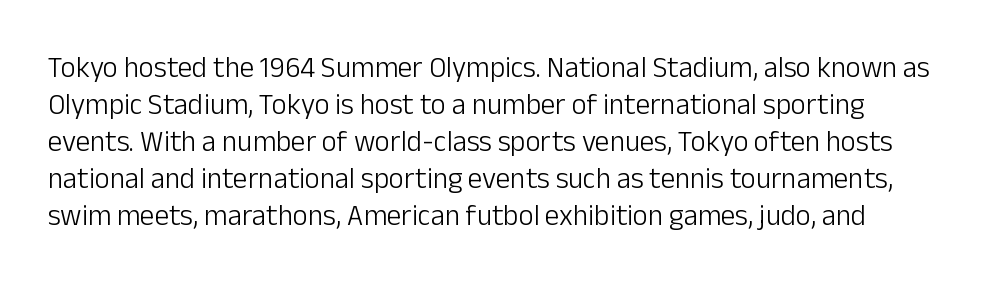
Honestly, the letter spacing is just normal — you wouldn't notice it. Check where the strokes stop: nothing finishes them off — pure sans. Any mark beneath the type? The region is blank. Varying glyph widths throughout — classic text-font behaviour.
